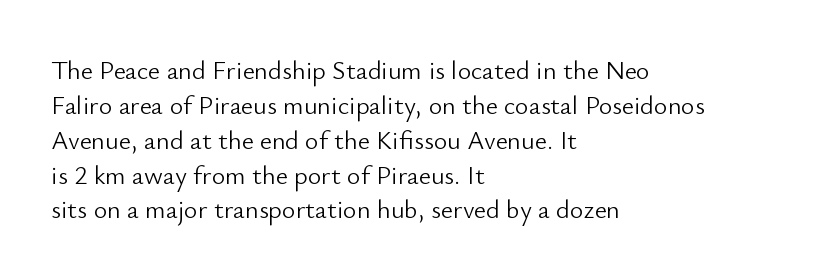
{"italic": "no", "bold": "no", "underline": "no", "align": "left", "line_spacing": "normal", "line_spacing_ratio": 1.34, "letter_spacing": "normal", "letter_spacing_em": 0.0, "glyph_px": 26}
